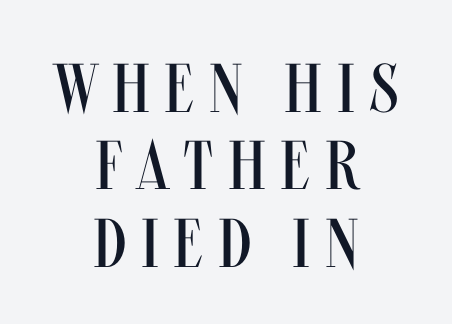
{"serif": "no", "italic": "no", "bold": "no", "weight": "regular", "width": "condensed", "stroke_contrast": "medium", "x_height": "large", "monospaced": "no", "underline": "no", "align": "center", "line_spacing": "tight", "line_spacing_ratio": 1.12, "letter_spacing": "wide", "letter_spacing_em": 0.21, "glyph_px": 69}
